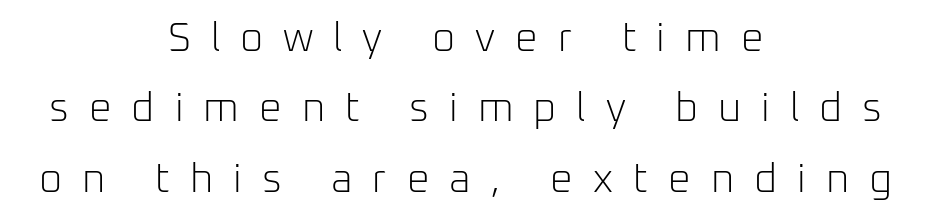
{"serif": "no", "italic": "no", "bold": "no", "weight": "light", "width": "normal", "stroke_contrast": "low", "x_height": "medium", "monospaced": "no", "underline": "no", "align": "center", "line_spacing_ratio": 1.76, "letter_spacing": "wide", "letter_spacing_em": 0.5, "glyph_px": 40}
